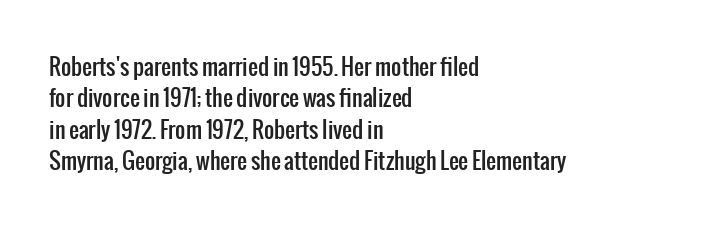
Quick note: underline off. Interline gaps are of average width in this sample. Notice how the stems are strictly vertical — no italics here. How are the letters spaced? Ordinarily, with no added tracking. The lines are quadded left.
